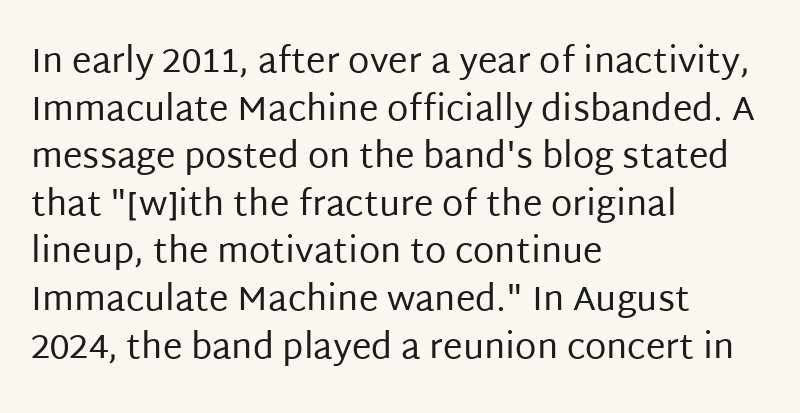
The image shows 35 px regular-weight sans-serif type, upright; set left-aligned, normal line spacing (1.36x), normal letter spacing, not underlined; low stroke contrast and a large x-height.
